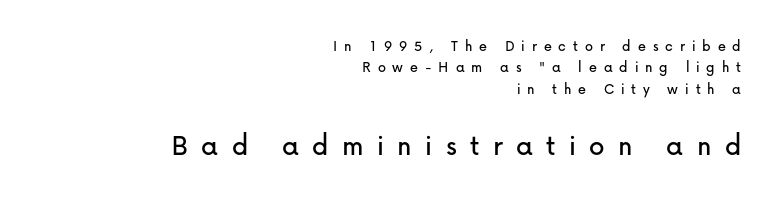
The image shows 31 px sans-serif type, upright; set right-aligned, normal line spacing (1.33x), unusually wide letter spacing (+0.43 em), not underlined; the second (bottom) block is 1.94x larger; low stroke contrast and a medium x-height.
